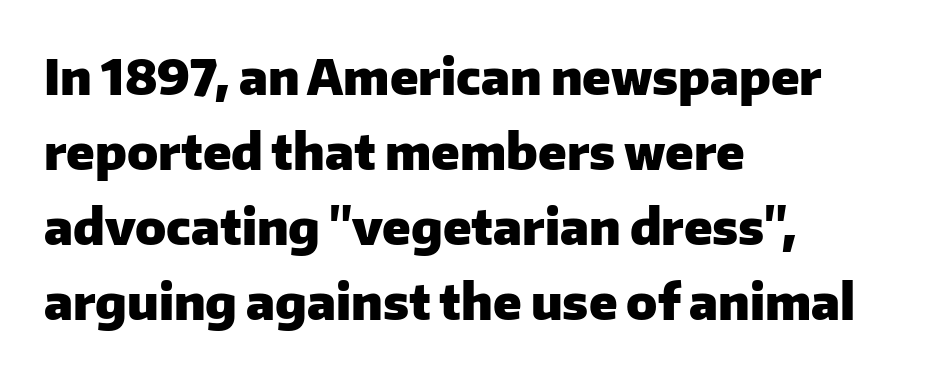
Q: Is the text bold? A: Yes.
Q: Is the text italic (slanted)? A: No, it is upright.
Q: Is the typeface a serif or a sans-serif typeface? A: Sans-serif.
Q: Is the text underlined? A: No.
Q: How is the paragraph aligned? A: Left-aligned.
Q: Is the spacing between letters normal or unusually wide? A: Normal.
Q: Is the spacing between lines tight, normal or loose? A: Normal.
Q: Width (condensed, normal, or wide)? A: Normal.
Q: Stroke contrast? A: Low.
Q: x-height? A: Medium.
Q: Monospaced? A: No.
